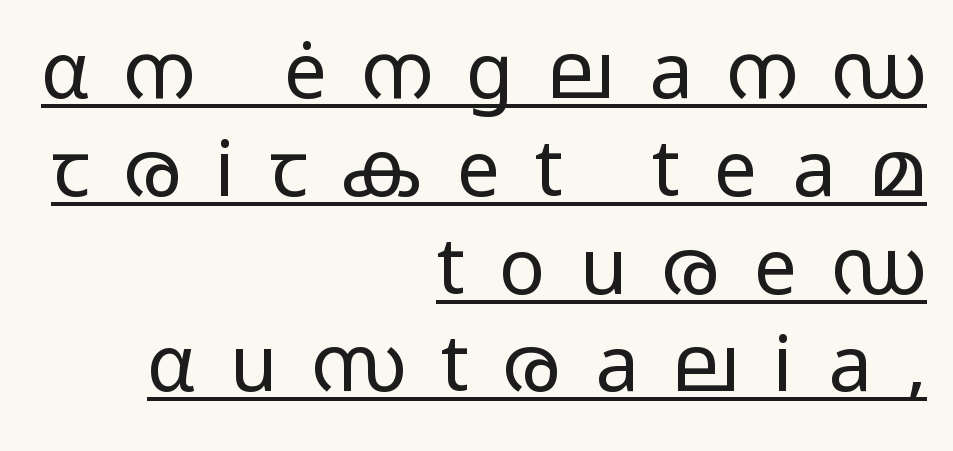
{"serif": "no", "italic": "no", "bold": "no", "weight": "regular", "width": "wide", "stroke_contrast": "low", "x_height": "medium", "monospaced": "no", "underline": "yes", "align": "right", "line_spacing": "normal", "line_spacing_ratio": 1.27, "letter_spacing": "wide", "letter_spacing_em": 0.45, "glyph_px": 77}
